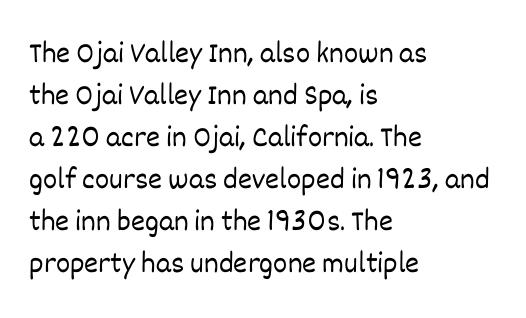
{"italic": "no", "bold": "no", "weight": "light", "width": "normal", "stroke_contrast": "low", "x_height": "large", "monospaced": "no", "underline": "no", "align": "left", "line_spacing": "normal", "line_spacing_ratio": 1.4, "letter_spacing": "normal", "letter_spacing_em": 0.0, "glyph_px": 30}
